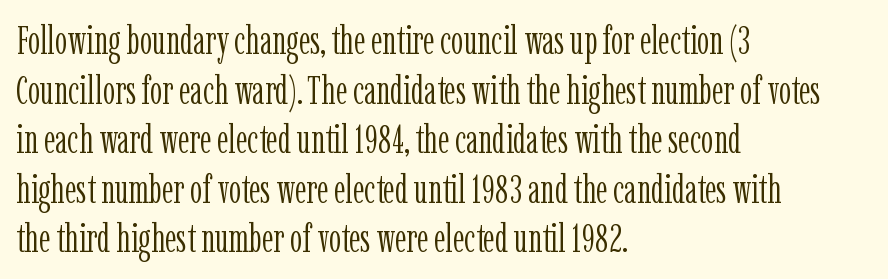
Q: Is the text bold? A: No.
Q: Is the text italic (slanted)? A: No, it is upright.
Q: Is the typeface a serif or a sans-serif typeface? A: Serif.
Q: Is the text underlined? A: No.
Q: How is the paragraph aligned? A: Left-aligned.
Q: Is the spacing between letters normal or unusually wide? A: Normal.
Q: Is the spacing between lines tight, normal or loose? A: Normal.
Q: Width (condensed, normal, or wide)? A: Condensed.
Q: Stroke contrast? A: Low.
Q: x-height? A: Medium.
Q: Monospaced? A: No.
